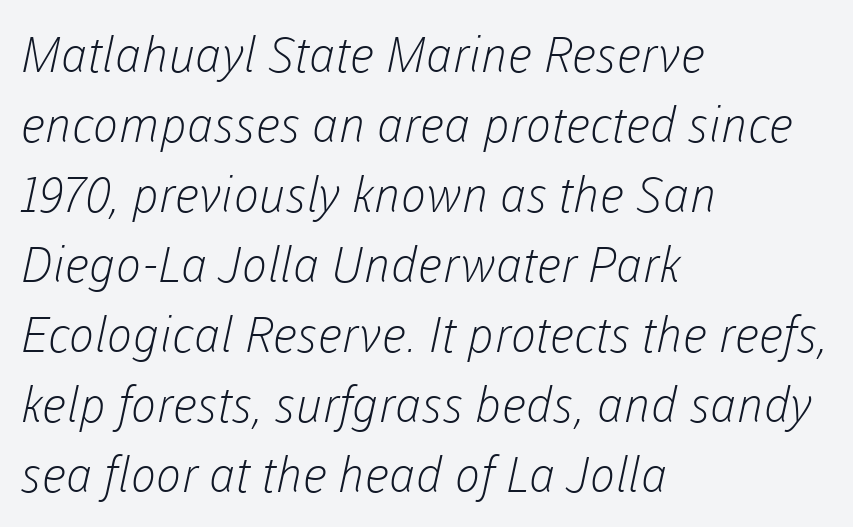
The image shows 49 px light sans-serif type; set left-aligned, normal line spacing (1.43x), normal letter spacing, not underlined; low stroke contrast and a medium x-height.
